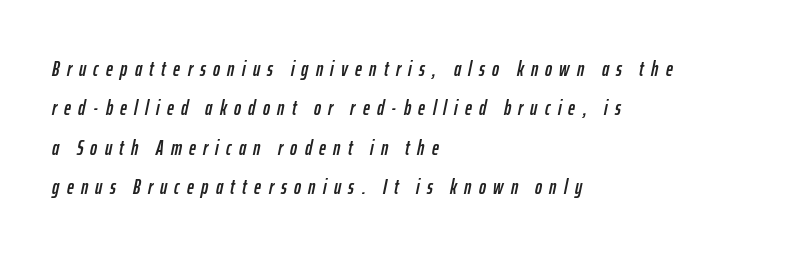
{"italic": "yes", "lean": "right", "slant_degrees": 12, "underline": "no", "align": "left", "line_spacing_ratio": 1.88, "letter_spacing": "wide", "letter_spacing_em": 0.35, "glyph_px": 21}
